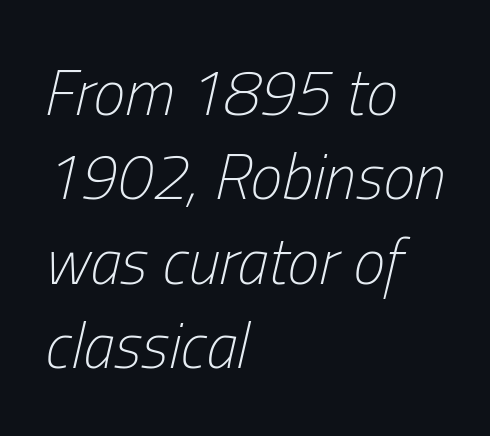
Clear beneath every line of the passage. Leading: standard. Weight: regular or lighter. Line starts are locked; line ends wander. Emphasis-style slanted type is in use.
